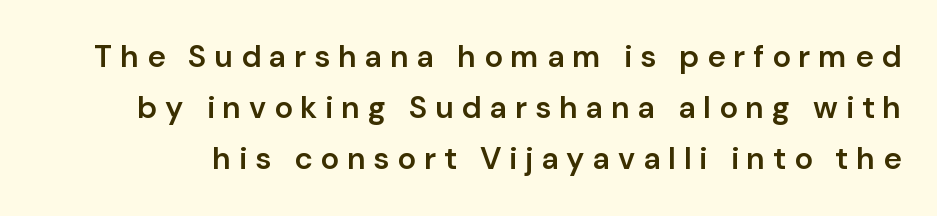
{"serif": "no", "italic": "no", "bold": "semi", "weight": "semibold", "width": "normal", "stroke_contrast": "low", "x_height": "medium", "monospaced": "no", "underline": "no", "line_spacing": "normal", "line_spacing_ratio": 1.65, "letter_spacing": "wide", "letter_spacing_em": 0.25, "glyph_px": 31}
